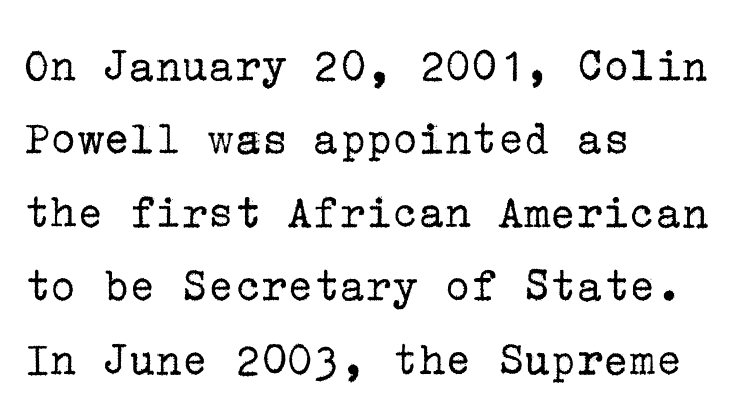
Q: Is the text bold? A: No.
Q: Is the text italic (slanted)? A: No, it is upright.
Q: Is the typeface a serif or a sans-serif typeface? A: Serif.
Q: Is the text underlined? A: No.
Q: How is the paragraph aligned? A: Left-aligned.
Q: Is the spacing between letters normal or unusually wide? A: Normal.
Q: Is the spacing between lines tight, normal or loose? A: Normal.
Q: Width (condensed, normal, or wide)? A: Normal.
Q: Stroke contrast? A: Low.
Q: x-height? A: Medium.
